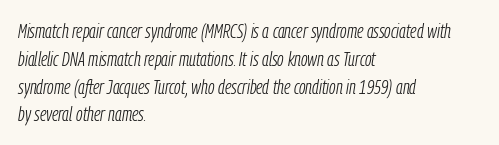
{"italic": "yes", "lean": "right", "slant_degrees": 9, "bold": "no", "underline": "no", "align": "left", "line_spacing": "normal", "line_spacing_ratio": 1.39, "letter_spacing": "normal", "letter_spacing_em": 0.0, "glyph_px": 20}
